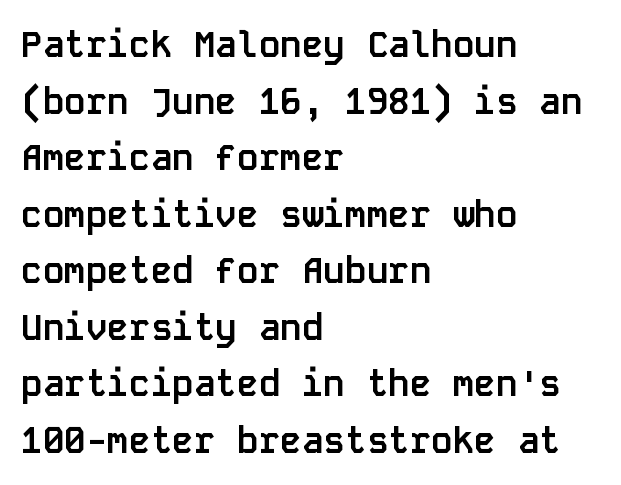
Notice how descenders clear the ascenders below comfortably — that's standard leading. If you drew a line through each stem, it would be perfectly vertical. Plain, unruled lines of type. Line beginnings align vertically; line endings do not. The line texture is even and compact thanks to regular tracking.
